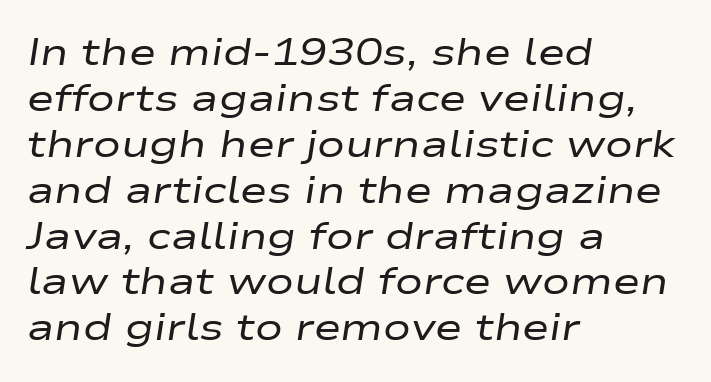
Q: Is the text bold? A: No.
Q: Is the text italic (slanted)? A: Yes, it leans right by about 9 degrees.
Q: Is the text underlined? A: No.
Q: How is the paragraph aligned? A: Left-aligned.
Q: Is the spacing between letters normal or unusually wide? A: Normal.
Q: Width (condensed, normal, or wide)? A: Wide.
Q: Stroke contrast? A: Low.
Q: x-height? A: Medium.
Q: Monospaced? A: No.
